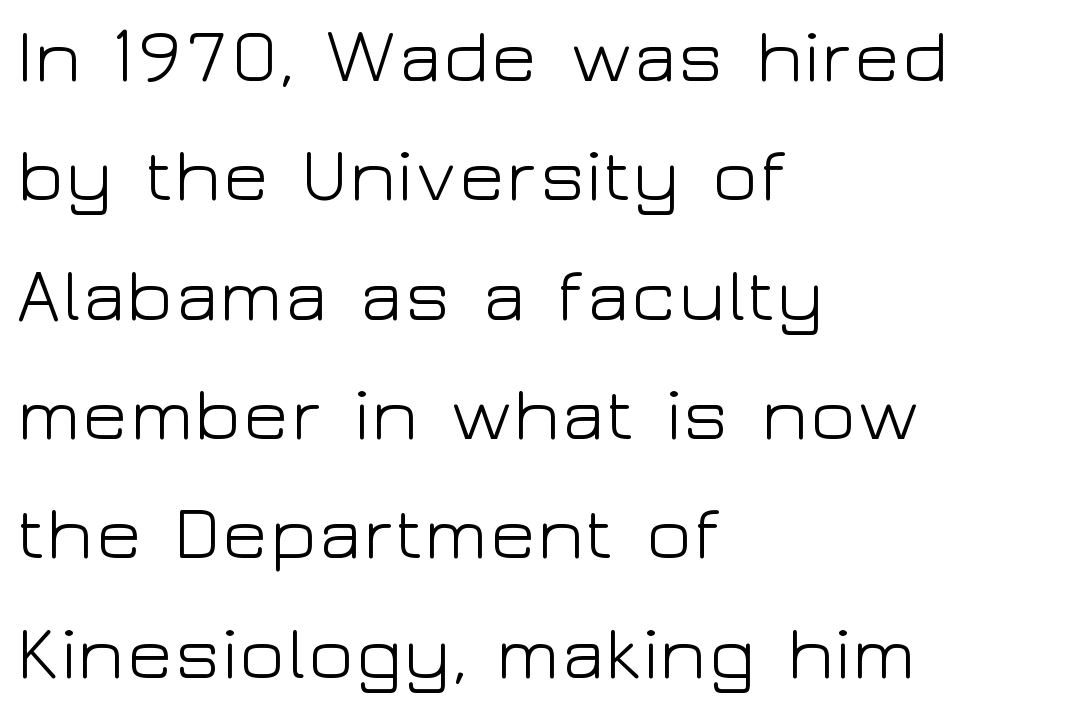
The image shows 77 px light, wide sans-serif type, upright; set left-aligned, normal line spacing (1.55x), normal letter spacing, not underlined; low stroke contrast and a medium x-height.
